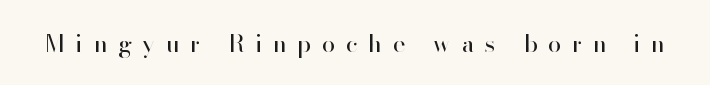
Q: Is the text bold? A: No.
Q: Is the text italic (slanted)? A: No, it is upright.
Q: Is the text underlined? A: No.
Q: Is the spacing between letters normal or unusually wide? A: Unusually wide.
